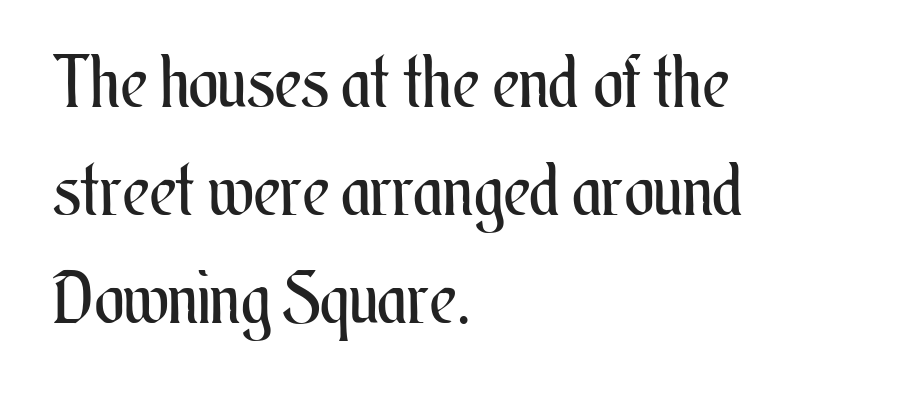
{"italic": "no", "bold": "no", "weight": "regular", "width": "condensed", "stroke_contrast": "medium", "x_height": "small", "monospaced": "no", "underline": "no", "align": "left", "line_spacing": "normal", "line_spacing_ratio": 1.52, "letter_spacing": "normal", "letter_spacing_em": 0.0, "glyph_px": 71}
